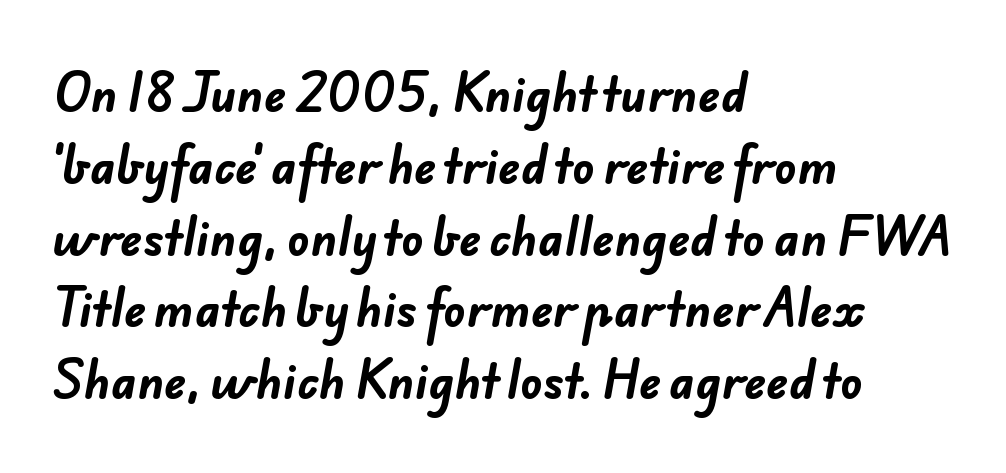
The image shows 46 px bold sans-serif type; set left-aligned, normal line spacing (1.56x), normal letter spacing, not underlined; low stroke contrast and a small x-height.
